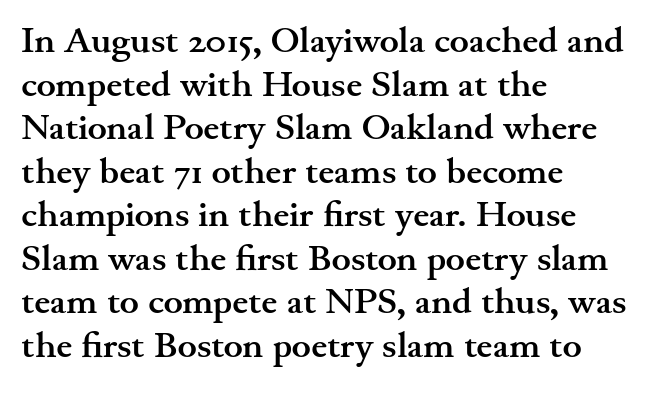
The image shows 36 px semibold, wide serif type, upright; set left-aligned, line spacing 1.21x, normal letter spacing, not underlined; medium stroke contrast and a small x-height.
